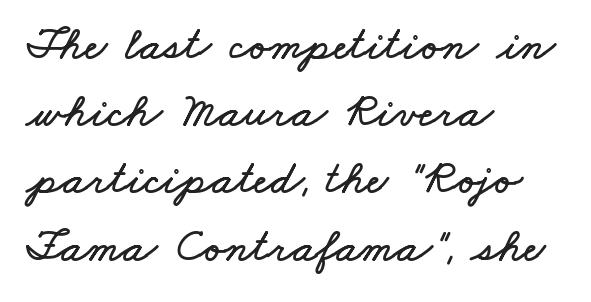
Q: Is the text underlined? A: No.
Q: How is the paragraph aligned? A: Left-aligned.
Q: Is the spacing between letters normal or unusually wide? A: Normal.
Q: Is the spacing between lines tight, normal or loose? A: Normal.
Q: Width (condensed, normal, or wide)? A: Wide.
Q: Stroke contrast? A: Low.
Q: x-height? A: Small.
Q: Monospaced? A: No.
